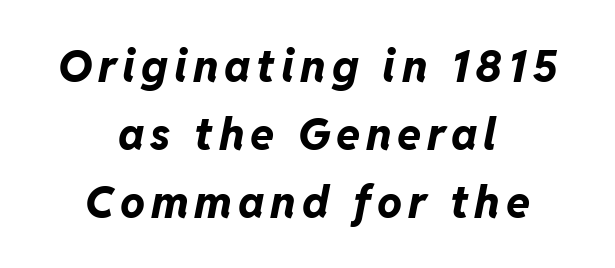
The image shows 44 px bold type, italic (leaning right); set centered, normal line spacing (1.54x), not underlined; low stroke contrast and a medium x-height.
